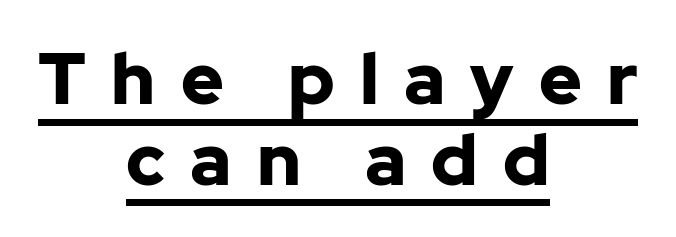
What kind of face is this? One without serifs — a sans. Notice how the passage keeps no hard edge, just a central spine. Students, observe the line beneath the letters — that is underlining. Each new line begins almost immediately beneath the previous one.
